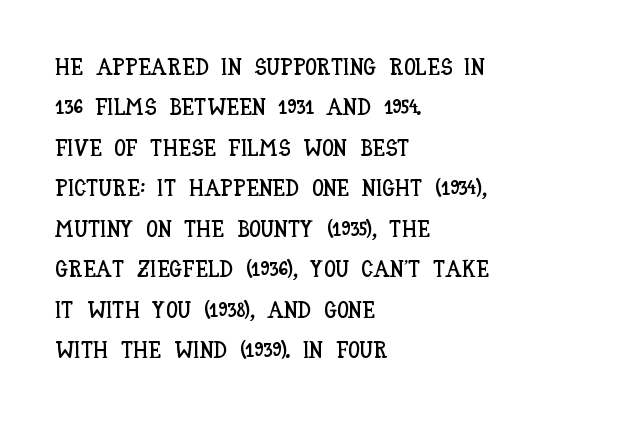
The image shows 23 px text type, upright; set left-aligned, line spacing 1.76x, normal letter spacing, not underlined.
